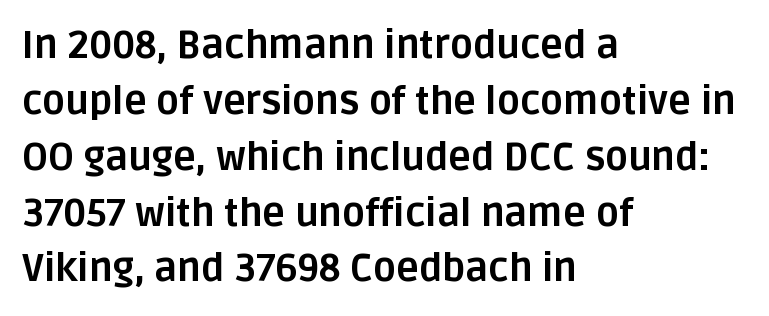
The image shows 38 px bold sans-serif type, upright; set left-aligned, normal line spacing (1.47x), normal letter spacing, not underlined; low stroke contrast and a large x-height.
